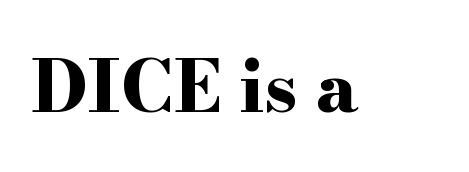
The rendering uses natural spacing where letterforms have individual widths. Posture: upright roman. Set as a true bold cut, around the 700 mark. The font family rendered here belongs to the serif group. Look at the tracking — it's just the regular setting, nothing added. The words here are not underlined.
